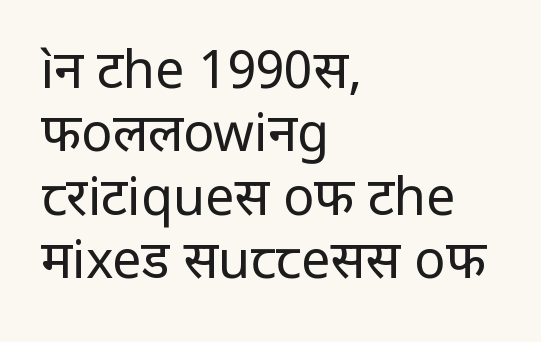
Each letter keeps its own natural width here, so spacing adapts to shape. Rule under the text: the space is simply empty. Weight: in the light-to-regular range. Compared with a centered layout, this one pins lines to the left instead. Posture: straight, roman, zero tilt.
